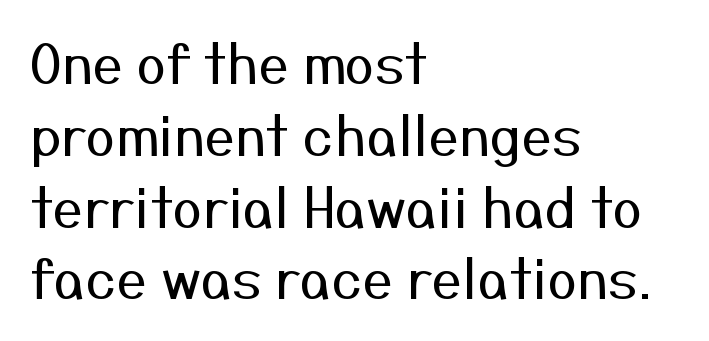
{"serif": "no", "italic": "no", "bold": "no", "weight": "regular", "width": "normal", "stroke_contrast": "medium", "x_height": "medium", "monospaced": "no", "underline": "no", "align": "left", "line_spacing": "normal", "line_spacing_ratio": 1.33, "letter_spacing": "normal", "letter_spacing_em": 0.0, "glyph_px": 54}
